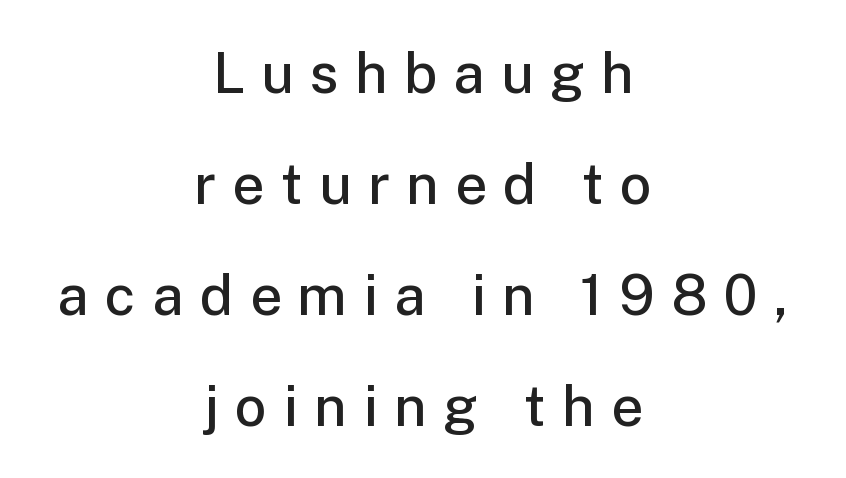
The face used here is a semibold: visibly heavier than regular, lighter than bold. Spacing between characters has been opened up far beyond the box default. This sample uses an upright cut, with every glyph sitting square on the baseline. To sum up the face: it is a sans, with no serifs. Notice the wide empty band between every row — that's loose leading. The space beneath each line is pristine and unruled.
